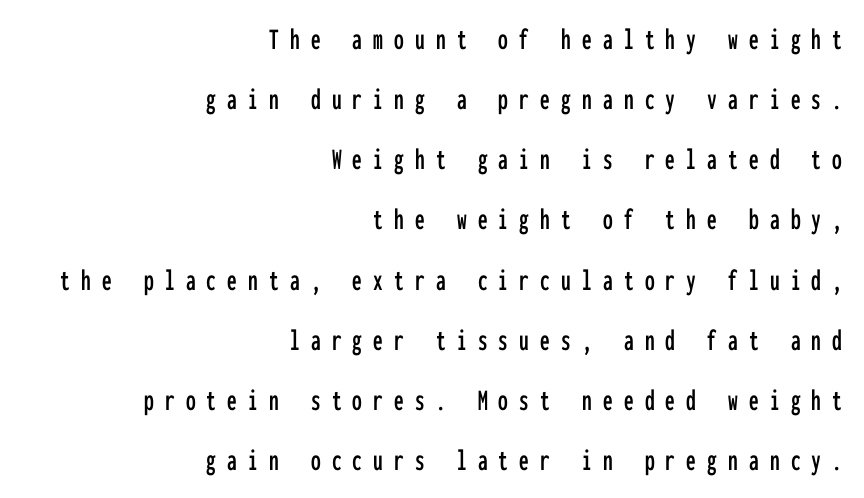
The image shows 31 px condensed sans-serif type, upright, monospaced; set right-aligned, loose line spacing (1.94x), unusually wide letter spacing (+0.36 em), not underlined; low stroke contrast and a medium x-height.
